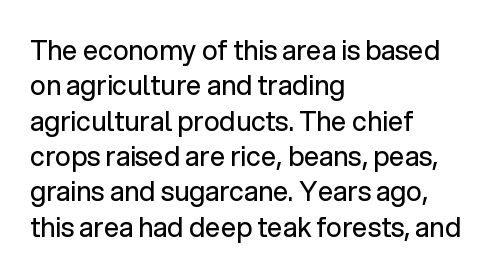
Q: Is the text bold? A: No.
Q: Is the text italic (slanted)? A: No, it is upright.
Q: Is the text underlined? A: No.
Q: How is the paragraph aligned? A: Left-aligned.
Q: Is the spacing between letters normal or unusually wide? A: Normal.
Q: Is the spacing between lines tight, normal or loose? A: Normal.
